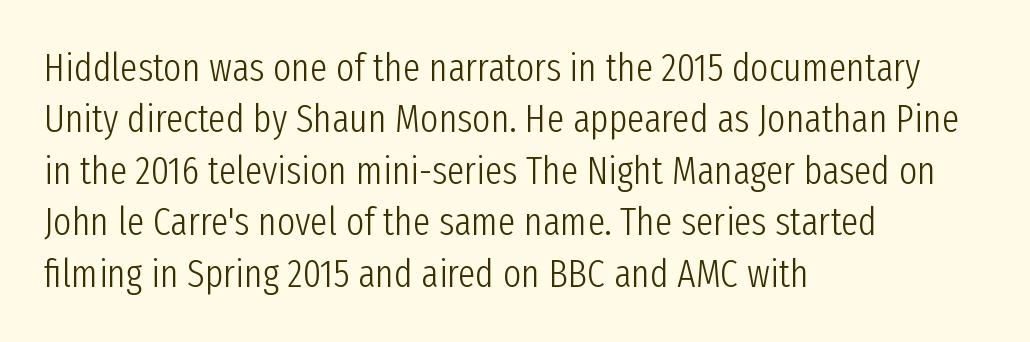
This block has exactly the height ordinary leading produces. Is the stroke heavy? The answer is a plain regular-or-lighter. Spacing verdict: proportional, widths tailored to each character. Only glyphs here, with clear space below each row. These lines are composed in type without serifs. Is the letter spacing exaggerated? No — it looks like the ordinary default.
